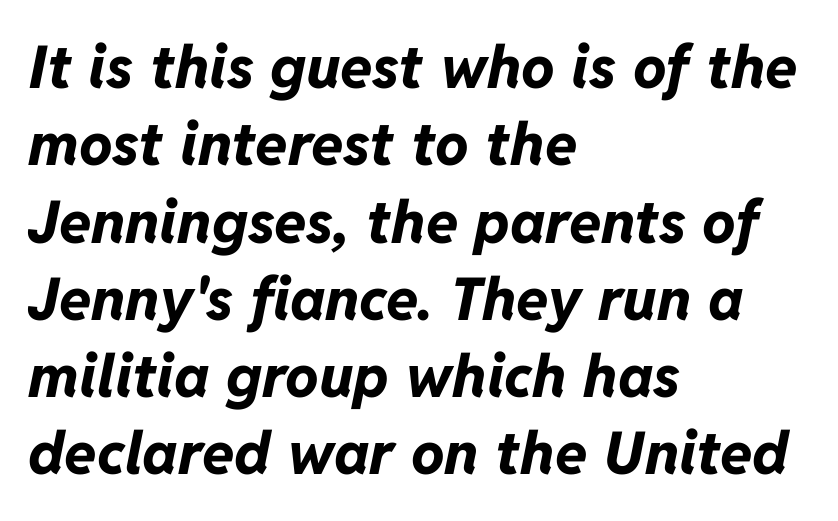
{"italic": "yes", "lean": "right", "slant_degrees": 11, "bold": "yes", "weight": "bold", "width": "normal", "stroke_contrast": "low", "x_height": "medium", "monospaced": "no", "underline": "no", "align": "left", "line_spacing": "normal", "line_spacing_ratio": 1.31, "letter_spacing": "normal", "letter_spacing_em": 0.0, "glyph_px": 59}
